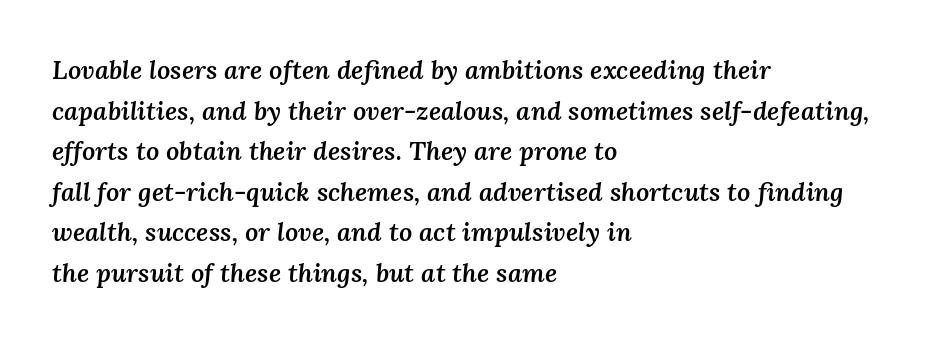
{"italic": "yes", "lean": "right", "slant_degrees": 3, "bold": "semi", "underline": "no", "align": "left", "line_spacing": "normal", "line_spacing_ratio": 1.56, "letter_spacing": "normal", "letter_spacing_em": 0.0, "glyph_px": 26}
